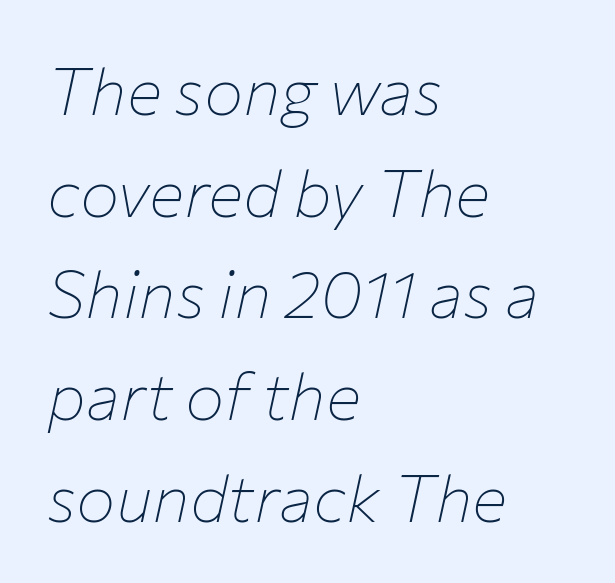
The image shows 66 px thin type, italic (leaning right); set left-aligned, normal line spacing (1.54x), normal letter spacing, not underlined; low stroke contrast and a medium x-height.
